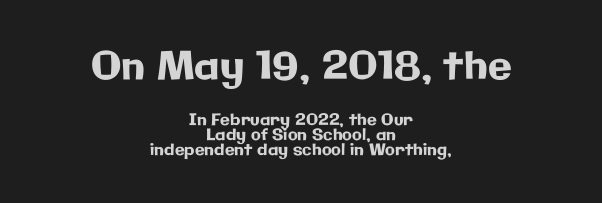
Each word holds together tightly as a unit, with standard inter-letter gaps. Words float on clear page, feet unadorned. Is the lower block the larger one? No — the upper block carries the bigger type. Posture: straight, roman, zero tilt.
